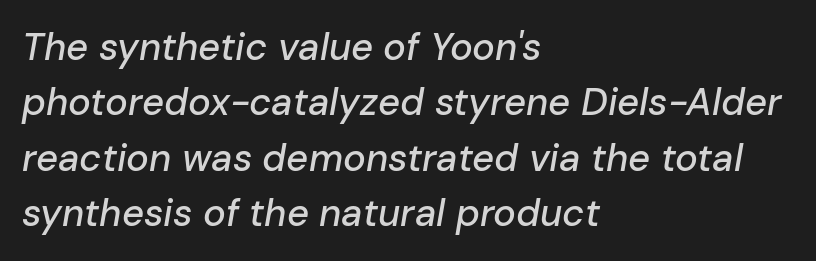
{"italic": "yes", "lean": "right", "slant_degrees": 10, "width": "normal", "stroke_contrast": "low", "x_height": "medium", "monospaced": "no", "underline": "no", "align": "left", "line_spacing": "normal", "line_spacing_ratio": 1.46, "letter_spacing": "normal", "letter_spacing_em": 0.0, "glyph_px": 38}
